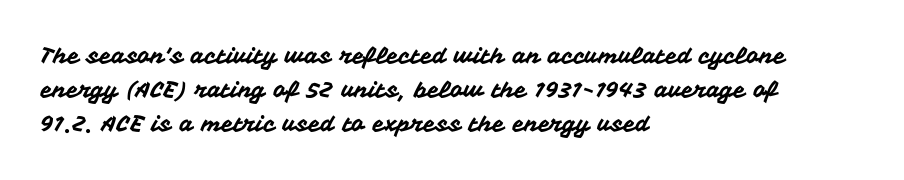
{"underline": "no", "align": "left", "line_spacing": "normal", "line_spacing_ratio": 1.55, "letter_spacing": "normal", "letter_spacing_em": 0.0, "glyph_px": 22}
